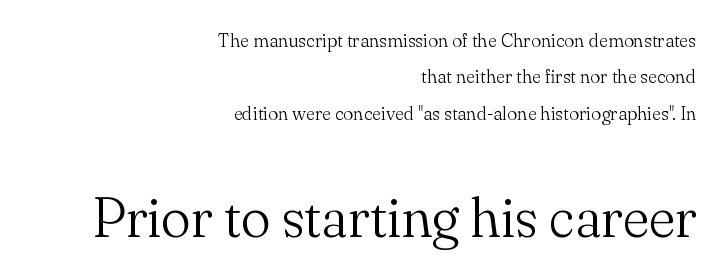
The ragged edge is on the left, which tells us the setting is flush right. Tall strokes in this sample are plumb rather than angled. The designer gave the closing block more size than the opening block. A serif font was chosen for this passage.
